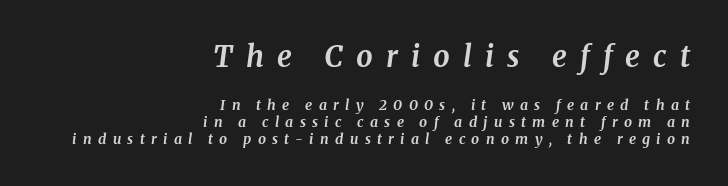
{"serif": "yes", "italic": "yes", "lean": "right", "slant_degrees": 8, "bold": "yes", "weight": "bold", "width": "normal", "stroke_contrast": "medium", "x_height": "medium", "monospaced": "no", "underline": "no", "align": "right", "line_spacing_ratio": 1.2, "letter_spacing": "wide", "letter_spacing_em": 0.45, "larger_block": "first", "size_ratio": 2.07, "glyph_px": 29}
